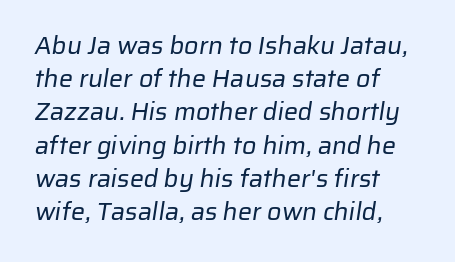
What stands out about the letter spacing? Nothing — it is the standard amount. Normally led — the rows are evenly, conventionally spaced. A student would call this left alignment; a typographer would say flush left, rag right. Check under the words: just untouched page. Think standard paragraph weight, or any step lighter than that.
